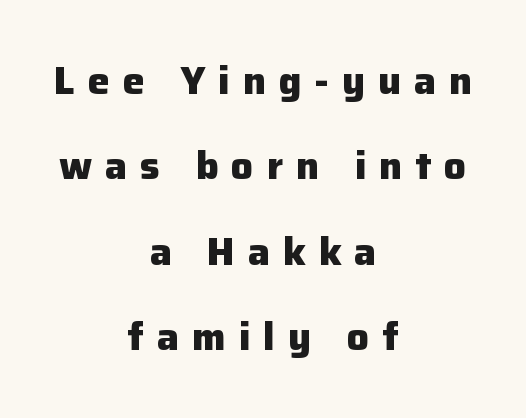
The image shows 39 px heavy sans-serif type, upright; set centered, loose line spacing (2.19x), unusually wide letter spacing (+0.33 em), not underlined; low stroke contrast and a medium x-height.
